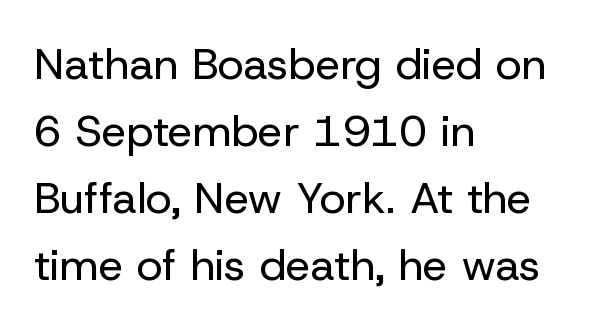
{"serif": "no", "italic": "no", "bold": "no", "weight": "regular", "width": "normal", "stroke_contrast": "low", "x_height": "medium", "monospaced": "no", "underline": "no", "align": "left", "line_spacing": "normal", "line_spacing_ratio": 1.52, "letter_spacing": "normal", "letter_spacing_em": 0.0, "glyph_px": 44}
